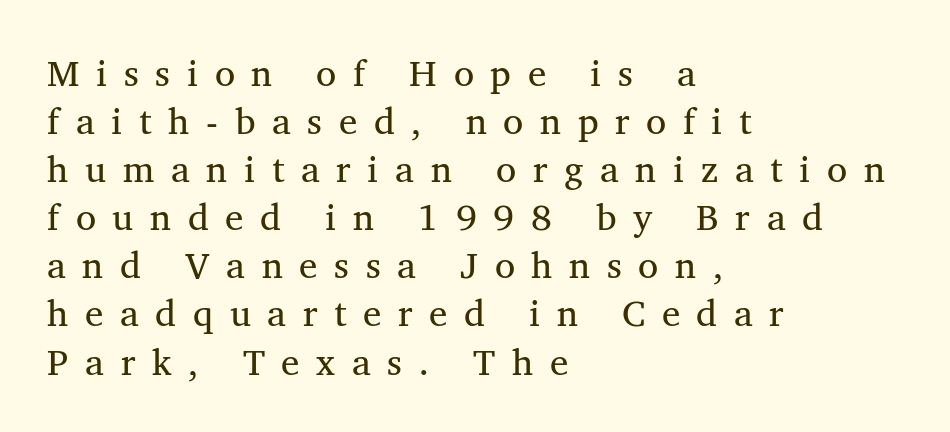
Q: Is the text bold? A: No.
Q: Is the text italic (slanted)? A: No, it is upright.
Q: Is the typeface a serif or a sans-serif typeface? A: Serif.
Q: Is the text underlined? A: No.
Q: How is the paragraph aligned? A: Left-aligned.
Q: Is the spacing between letters normal or unusually wide? A: Unusually wide.
Q: Is the spacing between lines tight, normal or loose? A: Normal.
Q: Width (condensed, normal, or wide)? A: Normal.
Q: Stroke contrast? A: Medium.
Q: x-height? A: Medium.
Q: Monospaced? A: No.
